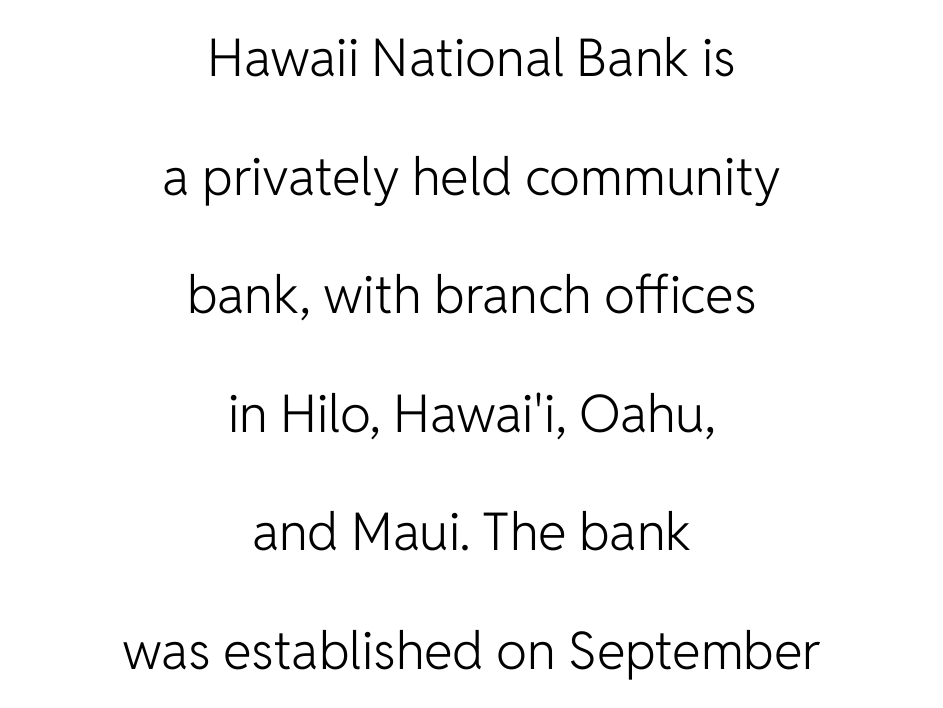
Q: Is the text bold? A: No.
Q: Is the text italic (slanted)? A: No, it is upright.
Q: Is the typeface a serif or a sans-serif typeface? A: Sans-serif.
Q: Is the text underlined? A: No.
Q: How is the paragraph aligned? A: Centered.
Q: Is the spacing between letters normal or unusually wide? A: Normal.
Q: Is the spacing between lines tight, normal or loose? A: Loose.
Q: Width (condensed, normal, or wide)? A: Normal.
Q: Stroke contrast? A: Low.
Q: x-height? A: Medium.
Q: Monospaced? A: No.
